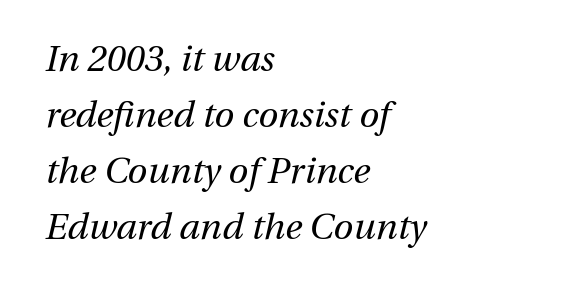
Do the characters align in a grid? No, the font is proportional. The strokes carry an ordinary text weight at most. Compared with typical body copy, the letter spacing here is the same. Leading: standard. Clear beneath every line of the passage.
